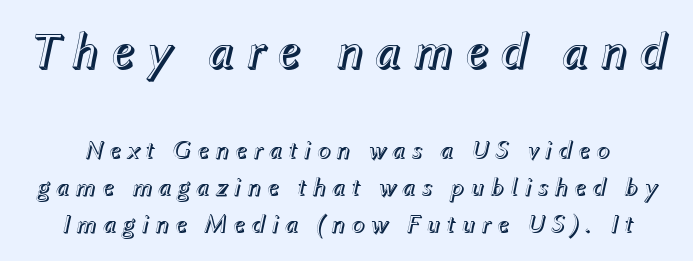
The image shows 51 px text type, italic (leaning right); set normal line spacing (1.42x), unusually wide letter spacing (+0.21 em), not underlined; the first (top) block is 1.96x larger; a medium x-height.
